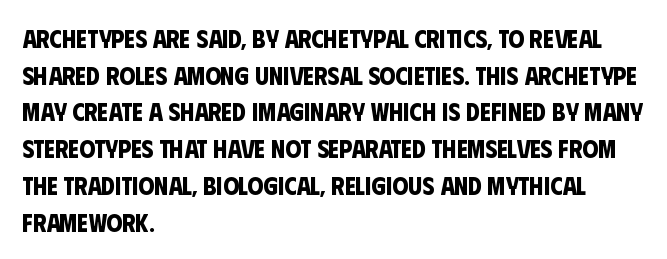
Line spacing here is normal. Nobody touched the tracking dial on this one. Students, this is bold: see how much ink each stroke carries. Descender tails drop into unmarked territory.
